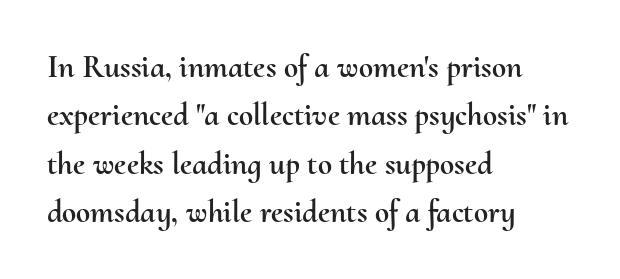
The image shows 32 px text type, upright; set left-aligned, normal line spacing (1.51x), normal letter spacing, not underlined; medium stroke contrast and a small x-height.
